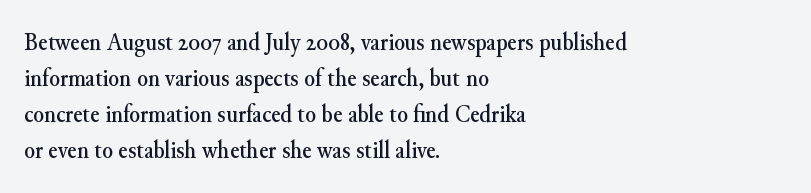
{"italic": "no", "underline": "no", "align": "left", "line_spacing": "normal", "line_spacing_ratio": 1.44, "letter_spacing": "normal", "letter_spacing_em": 0.0, "glyph_px": 25}
